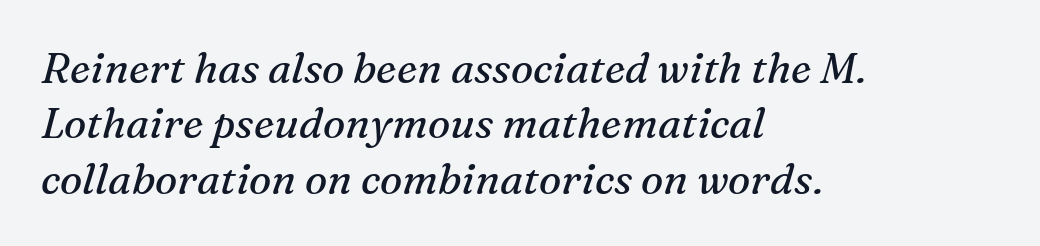
The image shows 42 px regular-weight serif type, italic (leaning right); set left-aligned, normal line spacing (1.32x), normal letter spacing, not underlined; medium stroke contrast and a medium x-height.
